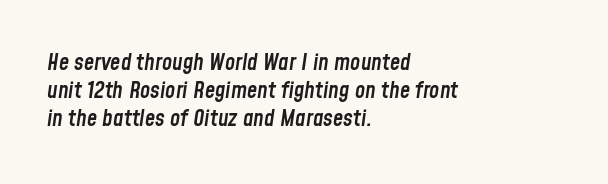
Q: Is the text bold? A: Semi-bold.
Q: Is the text italic (slanted)? A: Yes, it leans right by about 8 degrees.
Q: Is the text underlined? A: No.
Q: How is the paragraph aligned? A: Left-aligned.
Q: Is the spacing between letters normal or unusually wide? A: Normal.
